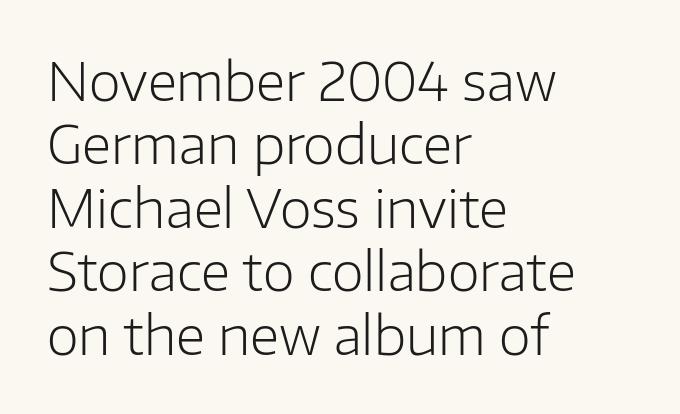
The image shows 52 px light sans-serif type, upright; set left-aligned, line spacing 1.22x, normal letter spacing, not underlined; low stroke contrast and a medium x-height.
